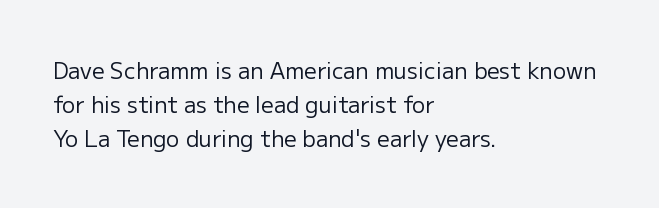
Q: Is the text bold? A: No.
Q: Is the text italic (slanted)? A: No, it is upright.
Q: Is the text underlined? A: No.
Q: How is the paragraph aligned? A: Left-aligned.
Q: Is the spacing between letters normal or unusually wide? A: Normal.
Q: Is the spacing between lines tight, normal or loose? A: Normal.
